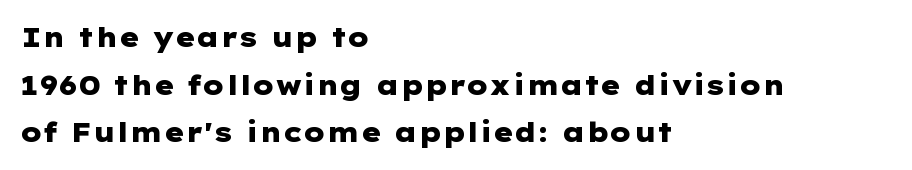
Q: Is the text bold? A: Yes.
Q: Is the text italic (slanted)? A: No, it is upright.
Q: Is the text underlined? A: No.
Q: How is the paragraph aligned? A: Left-aligned.
Q: Is the spacing between letters normal or unusually wide? A: Normal.
